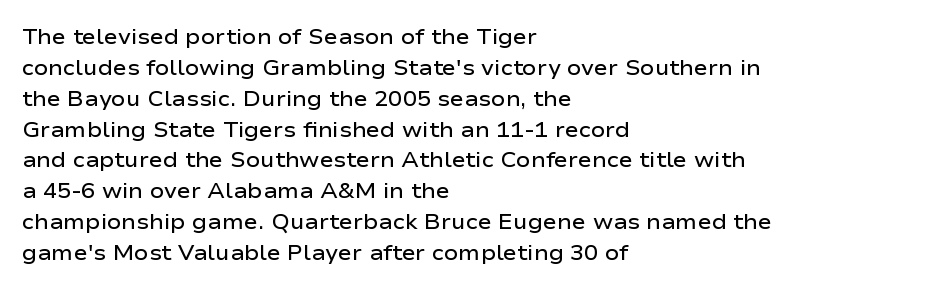
The image shows 21 px text type, upright; set left-aligned, normal line spacing (1.47x), normal letter spacing, not underlined.
